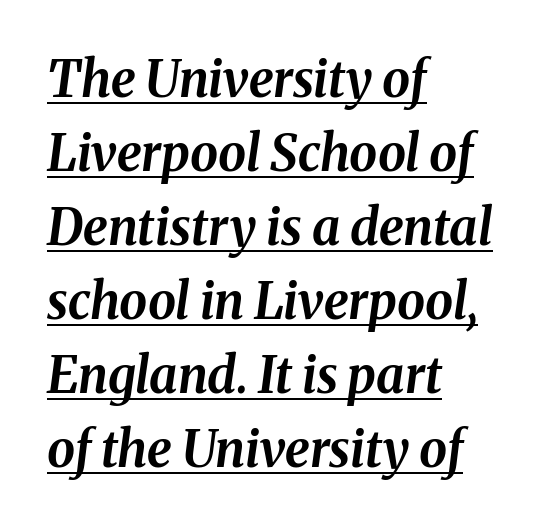
The image shows 50 px bold type, italic (leaning right); set left-aligned, normal line spacing (1.48x), normal letter spacing, underlined; medium stroke contrast and a medium x-height.
